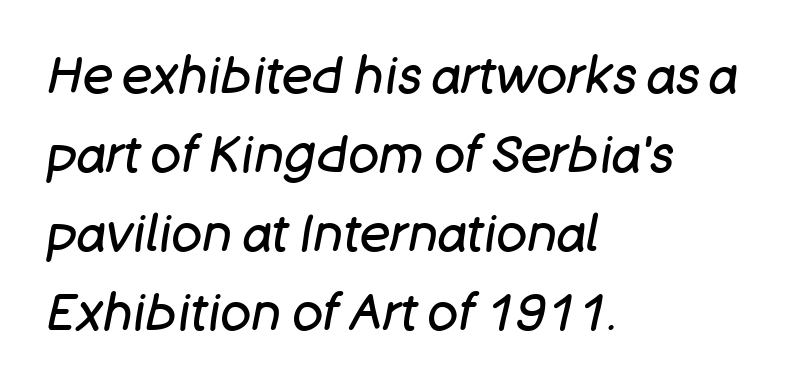
The designer left line spacing at the default. The cut favours lightness, reaching ordinary text weight at its darkest. Is the type slanted? Yes — the strokes lean at a clear angle. Has an underline been added? It has not. Caption: multi-line text, flush left, ragged right. The letterforms sit shoulder to shoulder at normal distance.
